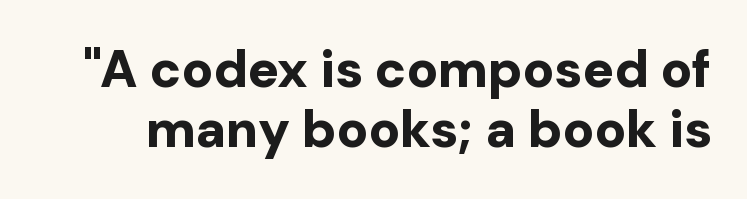
Q: Is the text bold? A: Yes.
Q: Is the text italic (slanted)? A: No, it is upright.
Q: Is the typeface a serif or a sans-serif typeface? A: Sans-serif.
Q: Is the text underlined? A: No.
Q: Is the spacing between letters normal or unusually wide? A: Normal.
Q: Is the spacing between lines tight, normal or loose? A: Tight.
Q: Width (condensed, normal, or wide)? A: Normal.
Q: Stroke contrast? A: Low.
Q: x-height? A: Medium.
Q: Monospaced? A: No.
